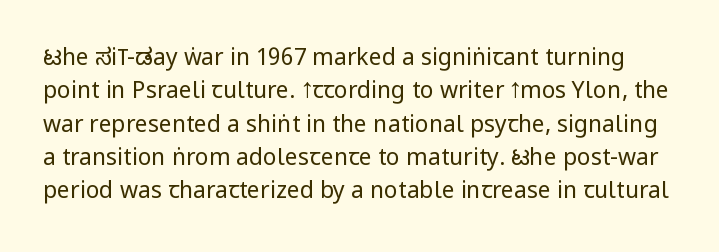
Q: Is the text bold? A: No.
Q: Is the text italic (slanted)? A: No, it is upright.
Q: Is the text underlined? A: No.
Q: Is the spacing between letters normal or unusually wide? A: Normal.
Q: Is the spacing between lines tight, normal or loose? A: Normal.
